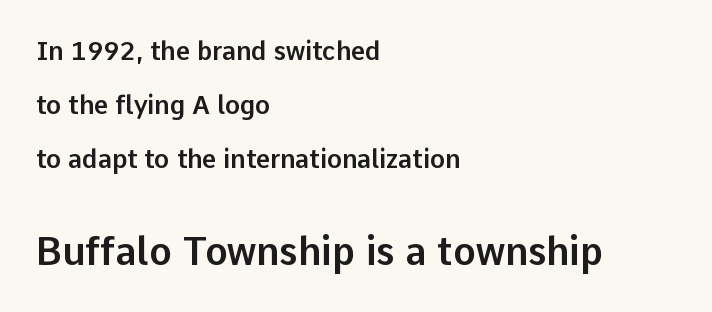
The image shows 38 px sans-serif type, upright; set left-aligned, loose line spacing (2.16x), normal letter spacing, not underlined; the second (bottom) block is 1.52x larger; low stroke contrast and a medium x-height.
